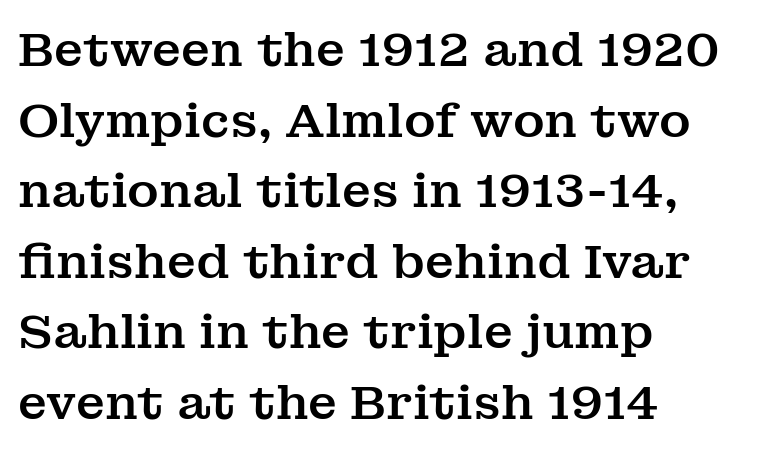
The image shows 48 px serif type, upright; set left-aligned, normal line spacing (1.47x), normal letter spacing, not underlined; medium stroke contrast and a medium x-height.
